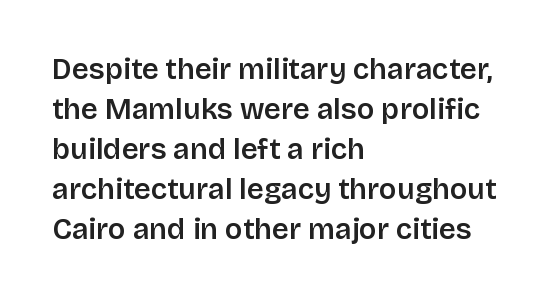
A normal amount of white space separates one row of letters from the next. Do the characters align in a grid? No, the font is proportional. The passage is arranged the way most books set body copy — flush left. The rendering uses a semibold face; strokes are thickened but not to full bold.
